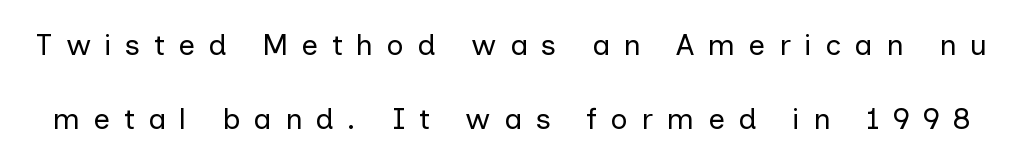
The rendering shows plain stroke endings on the letterforms — a sans-serif design. Vertical strokes here are truly vertical. Looks like regular typesetting: each glyph gets only the width it needs. The type is letterspaced generously, with wide tracking.
